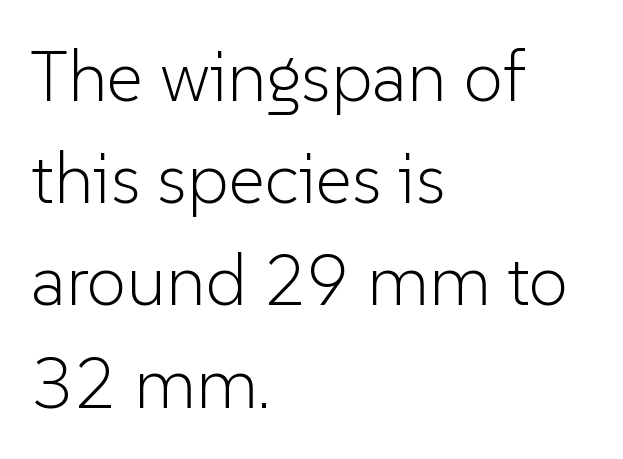
The image shows 71 px light sans-serif type, upright; set left-aligned, normal line spacing (1.44x), normal letter spacing, not underlined; low stroke contrast and a medium x-height.
